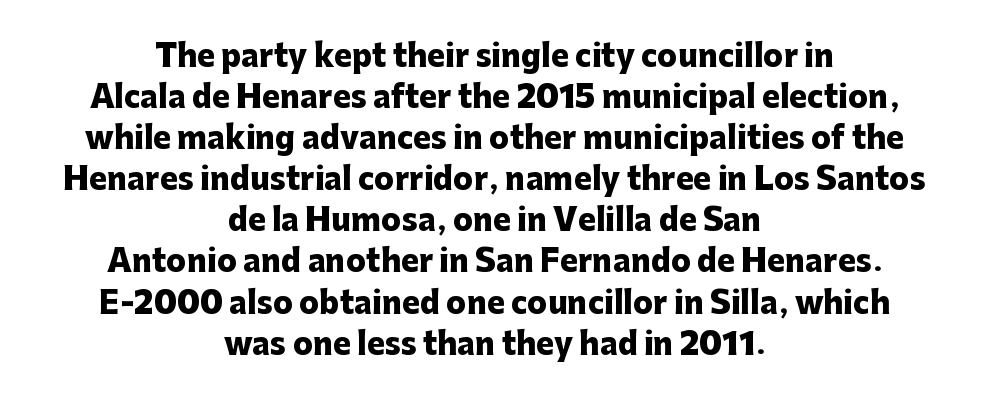
{"serif": "no", "italic": "no", "bold": "yes", "weight": "heavy", "width": "normal", "stroke_contrast": "low", "x_height": "medium", "monospaced": "no", "underline": "no", "align": "center", "line_spacing": "normal", "line_spacing_ratio": 1.37, "letter_spacing": "normal", "letter_spacing_em": 0.0, "glyph_px": 30}
